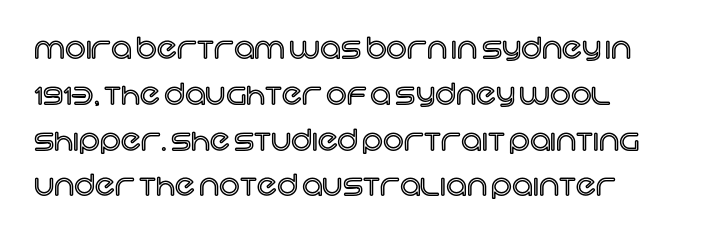
The image shows 29 px text type, upright; set normal line spacing (1.58x), normal letter spacing, not underlined; a large x-height.
